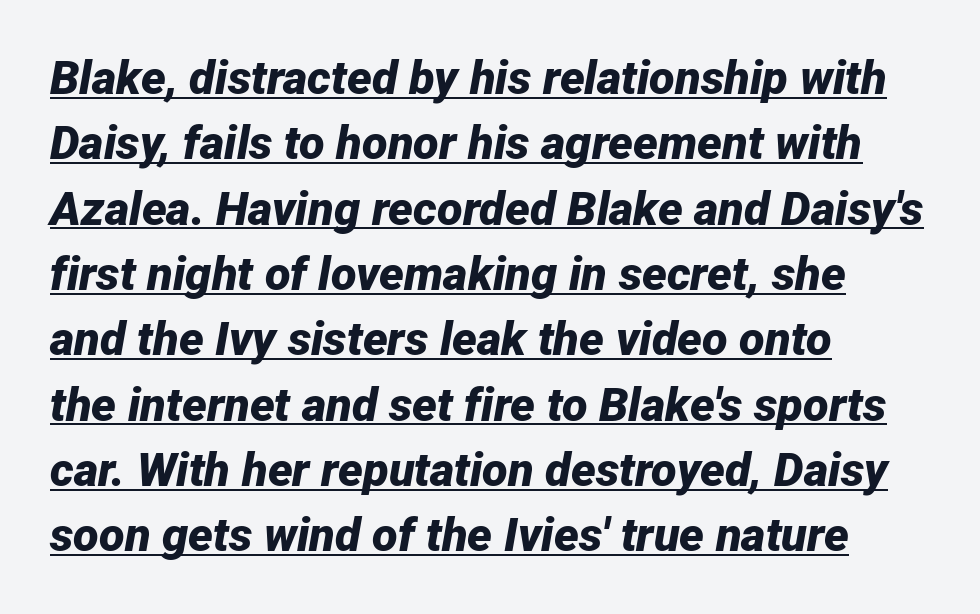
{"italic": "yes", "lean": "right", "slant_degrees": 12, "bold": "yes", "weight": "bold", "width": "normal", "stroke_contrast": "low", "x_height": "medium", "monospaced": "no", "underline": "yes", "align": "left", "line_spacing": "normal", "line_spacing_ratio": 1.39, "letter_spacing": "normal", "letter_spacing_em": 0.0, "glyph_px": 47}
